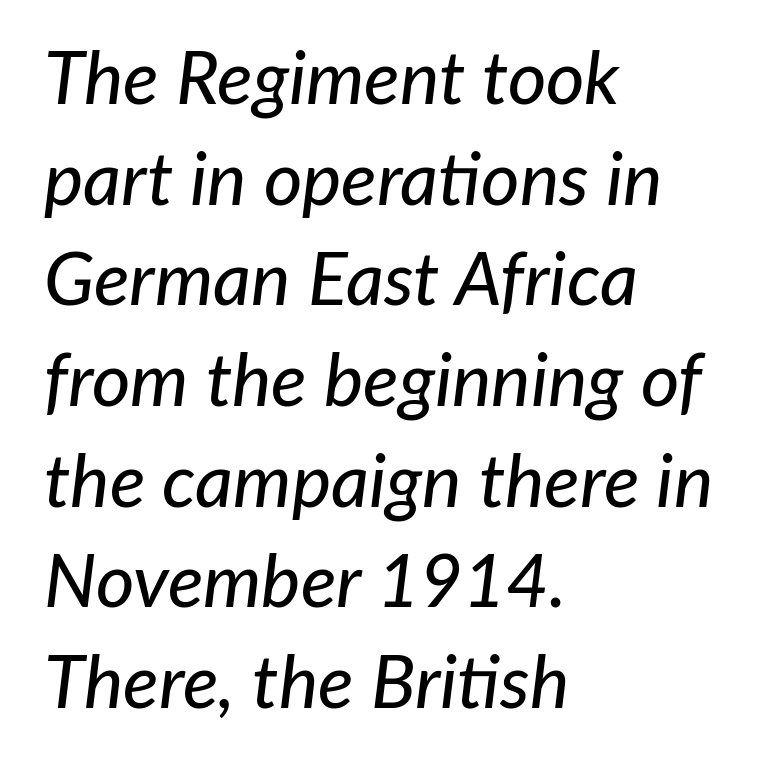
Q: Is the text italic (slanted)? A: Yes, it leans right by about 7 degrees.
Q: Is the text underlined? A: No.
Q: How is the paragraph aligned? A: Left-aligned.
Q: Is the spacing between letters normal or unusually wide? A: Normal.
Q: Is the spacing between lines tight, normal or loose? A: Normal.
Q: Width (condensed, normal, or wide)? A: Normal.
Q: Stroke contrast? A: Low.
Q: x-height? A: Medium.
Q: Monospaced? A: No.
